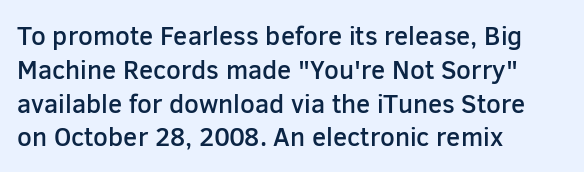
Look at the tracking — it's just the regular setting, nothing added. Line starts are locked; line ends wander. No word sits above an underline. The sample has been set in demibold, a notch under bold.
